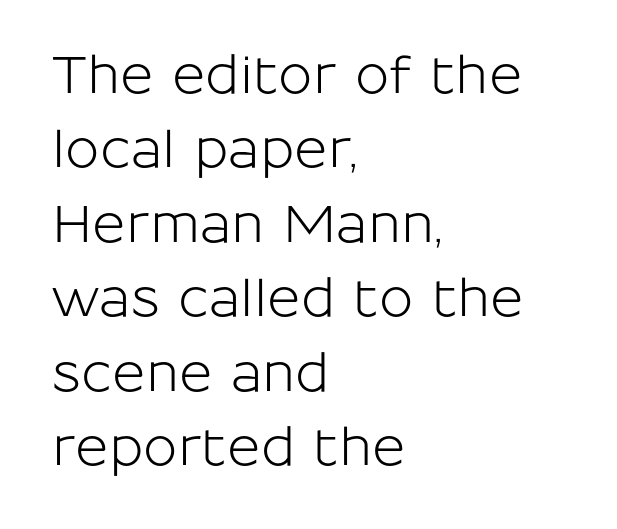
These lines keep a tight, regular rhythm from letter to letter. This is sans-serif lettering, the kind often seen on screens and signage. This sample keeps an unexceptional amount of space between lines. Short and long lines alike share a common starting point at left.
